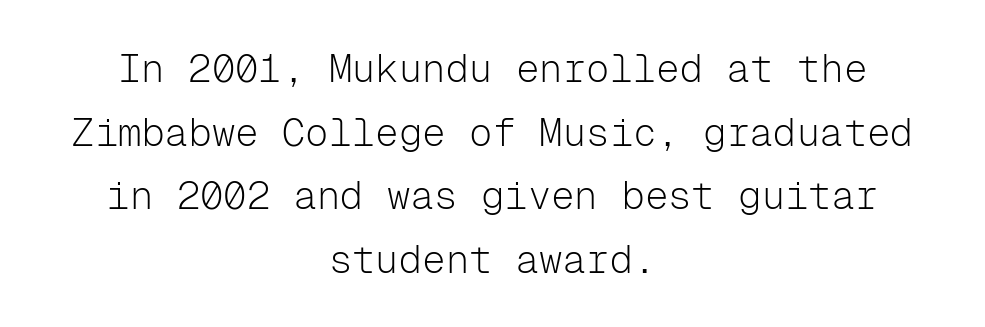
{"serif": "no", "italic": "no", "bold": "no", "weight": "light", "width": "normal", "stroke_contrast": "low", "x_height": "medium", "monospaced": "yes", "underline": "no", "align": "center", "line_spacing": "normal", "line_spacing_ratio": 1.63, "letter_spacing": "normal", "letter_spacing_em": 0.0, "glyph_px": 39}
